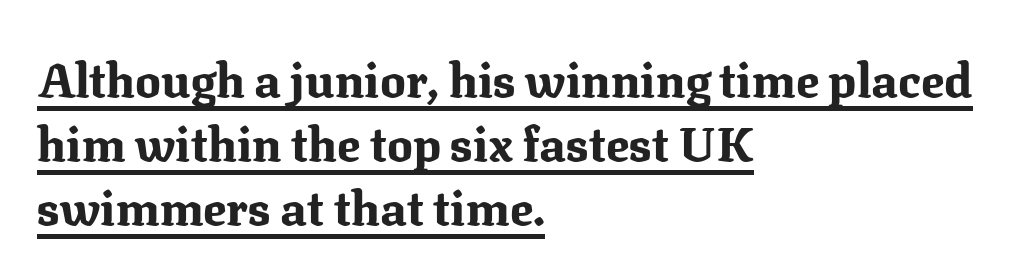
Q: Is the text bold? A: Yes.
Q: Is the text italic (slanted)? A: No, it is upright.
Q: Is the typeface a serif or a sans-serif typeface? A: Serif.
Q: Is the text underlined? A: Yes.
Q: How is the paragraph aligned? A: Left-aligned.
Q: Is the spacing between letters normal or unusually wide? A: Normal.
Q: Is the spacing between lines tight, normal or loose? A: Normal.
Q: Width (condensed, normal, or wide)? A: Normal.
Q: Stroke contrast? A: Medium.
Q: x-height? A: Medium.
Q: Monospaced? A: No.
